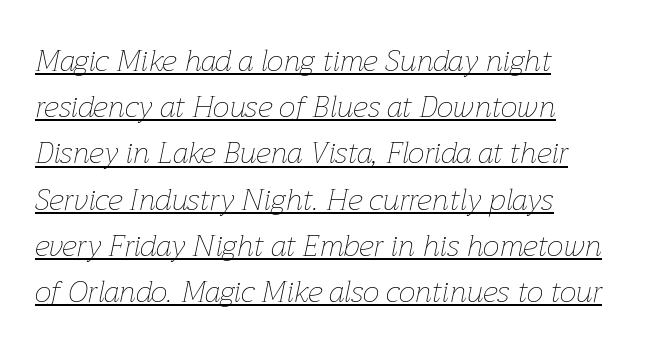
The image shows 30 px thin type, italic (leaning right); set left-aligned, normal line spacing (1.54x), normal letter spacing, underlined; low stroke contrast and a medium x-height.
